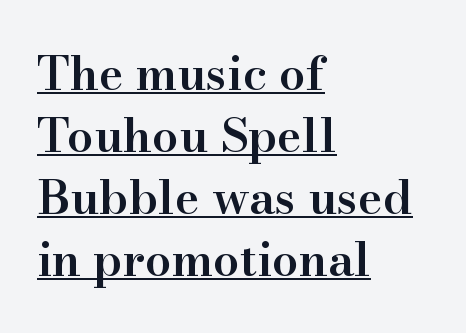
Yep, those are serifs on the letters. Caption: multi-line text, flush left, ragged right. A fair bit of extra ink — the face is semibold, not bold. The rendering uses natural spacing where letterforms have individual widths. Each new line begins a customary step beneath the previous one.
